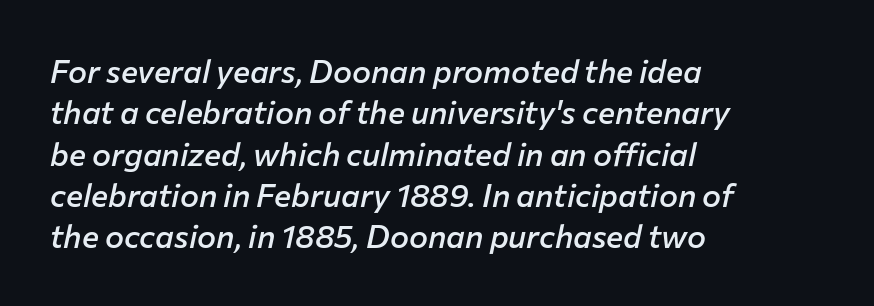
{"italic": "yes", "lean": "right", "slant_degrees": 12, "bold": "semi", "weight": "semibold", "width": "normal", "stroke_contrast": "low", "x_height": "medium", "monospaced": "no", "underline": "no", "align": "left", "line_spacing": "normal", "line_spacing_ratio": 1.29, "letter_spacing": "normal", "letter_spacing_em": 0.0, "glyph_px": 32}
